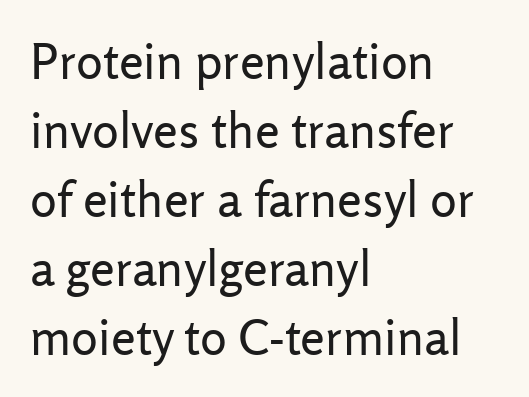
Q: Is the text bold? A: No.
Q: Is the text italic (slanted)? A: No, it is upright.
Q: Is the typeface a serif or a sans-serif typeface? A: Sans-serif.
Q: Is the text underlined? A: No.
Q: How is the paragraph aligned? A: Left-aligned.
Q: Is the spacing between letters normal or unusually wide? A: Normal.
Q: Is the spacing between lines tight, normal or loose? A: Normal.
Q: Width (condensed, normal, or wide)? A: Normal.
Q: Stroke contrast? A: Low.
Q: x-height? A: Medium.
Q: Monospaced? A: No.
